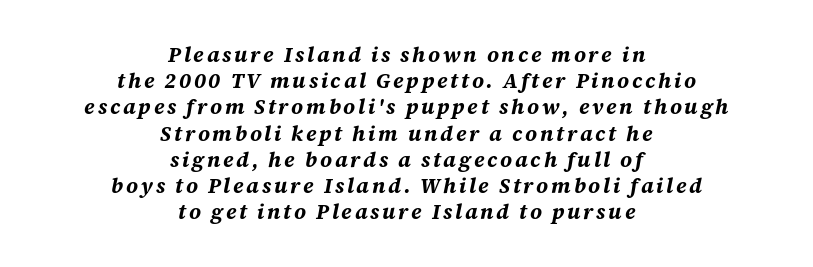
Q: Is the text bold? A: Yes.
Q: Is the text italic (slanted)? A: Yes, it leans right by about 12 degrees.
Q: Is the text underlined? A: No.
Q: How is the paragraph aligned? A: Centered.
Q: Is the spacing between lines tight, normal or loose? A: Normal.
